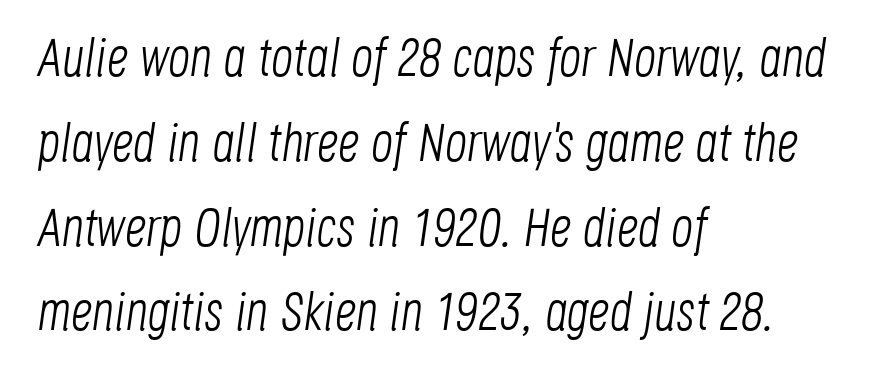
Q: Is the text bold? A: No.
Q: Is the text italic (slanted)? A: Yes, it leans right by about 8 degrees.
Q: Is the text underlined? A: No.
Q: How is the paragraph aligned? A: Left-aligned.
Q: Is the spacing between letters normal or unusually wide? A: Normal.
Q: Is the spacing between lines tight, normal or loose? A: Normal.
Q: Width (condensed, normal, or wide)? A: Condensed.
Q: Stroke contrast? A: Low.
Q: x-height? A: Large.
Q: Monospaced? A: No.
